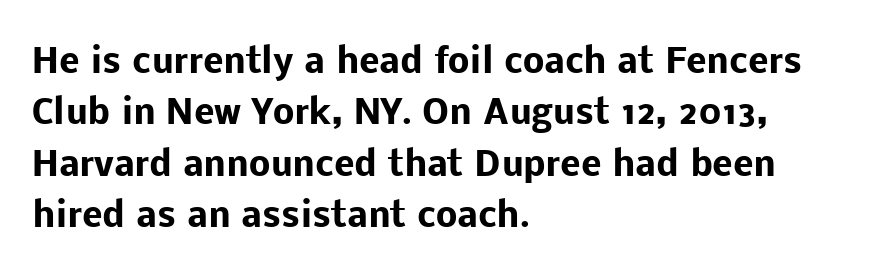
Q: Is the text bold? A: Yes.
Q: Is the text italic (slanted)? A: No, it is upright.
Q: Is the typeface a serif or a sans-serif typeface? A: Sans-serif.
Q: Is the text underlined? A: No.
Q: How is the paragraph aligned? A: Left-aligned.
Q: Is the spacing between letters normal or unusually wide? A: Normal.
Q: Is the spacing between lines tight, normal or loose? A: Normal.
Q: Width (condensed, normal, or wide)? A: Normal.
Q: Stroke contrast? A: Low.
Q: x-height? A: Medium.
Q: Monospaced? A: No.
